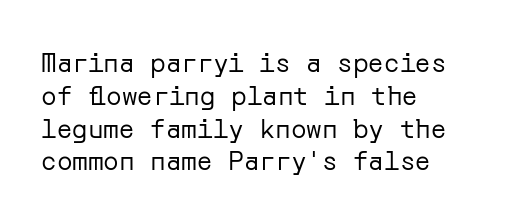
Check the space under the baseline: it is left empty. Posture: upright roman. Is the type heavy? It reads as light-to-regular instead. One-word summary of the alignment: left. The line-height multiplier appears to be the usual default.
